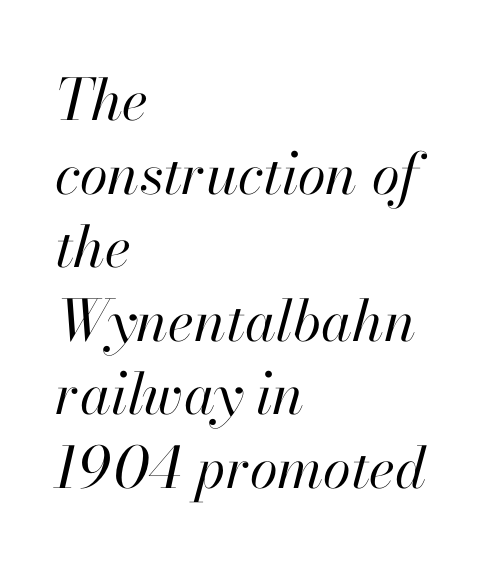
Baseline-to-baseline distance is the conventional proportion of letter height. Each word holds together tightly as a unit, with standard inter-letter gaps. The face used here is proportionally spaced, like ordinary book or web type. The typesetting does not lean heavy: it is not bold. Posture: slanted. Line starts are locked; line ends wander.
